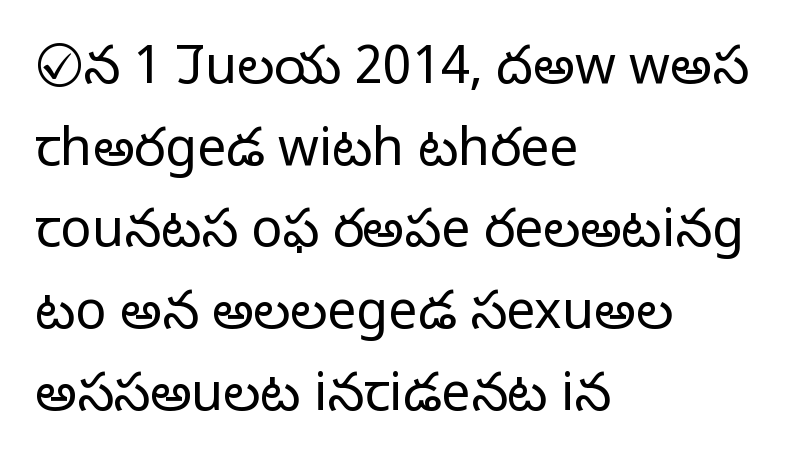
Q: Is the text bold? A: No.
Q: Is the text italic (slanted)? A: No, it is upright.
Q: Is the typeface a serif or a sans-serif typeface? A: Sans-serif.
Q: Is the text underlined? A: No.
Q: How is the paragraph aligned? A: Left-aligned.
Q: Is the spacing between letters normal or unusually wide? A: Normal.
Q: Is the spacing between lines tight, normal or loose? A: Normal.
Q: Width (condensed, normal, or wide)? A: Normal.
Q: Stroke contrast? A: Low.
Q: x-height? A: Medium.
Q: Monospaced? A: No.
